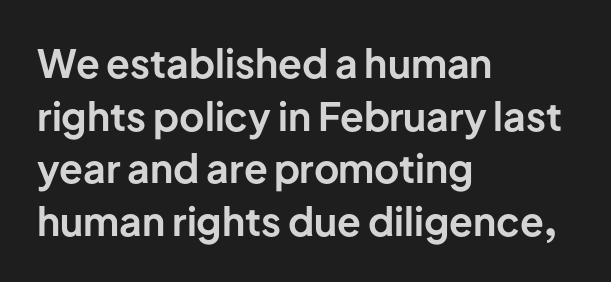
{"serif": "no", "italic": "no", "bold": "yes", "weight": "bold", "width": "normal", "stroke_contrast": "low", "x_height": "medium", "monospaced": "no", "underline": "no", "align": "left", "line_spacing": "normal", "line_spacing_ratio": 1.35, "letter_spacing": "normal", "letter_spacing_em": 0.0, "glyph_px": 39}
